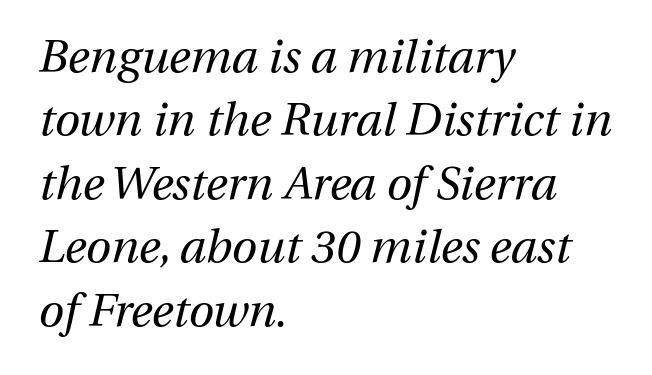
Q: Is the text bold? A: No.
Q: Is the text italic (slanted)? A: Yes, it leans right by about 13 degrees.
Q: Is the text underlined? A: No.
Q: How is the paragraph aligned? A: Left-aligned.
Q: Is the spacing between letters normal or unusually wide? A: Normal.
Q: Is the spacing between lines tight, normal or loose? A: Normal.
Q: Width (condensed, normal, or wide)? A: Normal.
Q: Stroke contrast? A: Medium.
Q: x-height? A: Medium.
Q: Monospaced? A: No.
